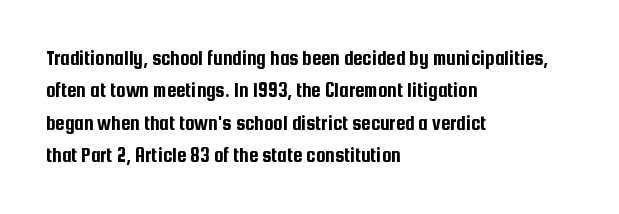
Glyph-to-glyph distance matches everyday printed text. Upright lettering throughout. Notice how descenders clear the ascenders below comfortably — that's standard leading. The strip under each line holds only bare page. Layout note: lines flush left.
